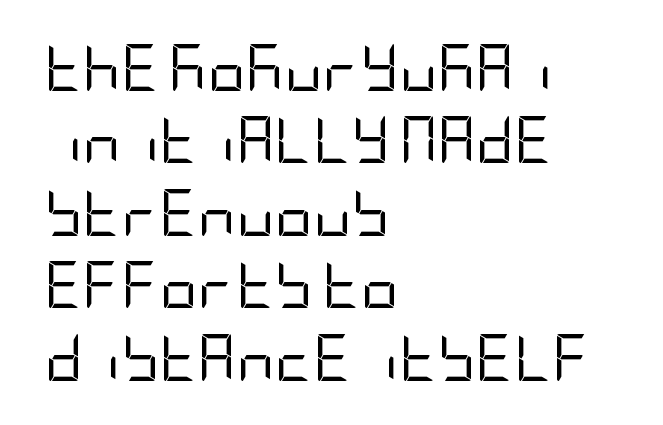
Q: Is the text bold? A: No.
Q: Is the text italic (slanted)? A: No, it is upright.
Q: Is the typeface a serif or a sans-serif typeface? A: Sans-serif.
Q: Is the text underlined? A: No.
Q: How is the paragraph aligned? A: Left-aligned.
Q: Is the spacing between letters normal or unusually wide? A: Normal.
Q: Is the spacing between lines tight, normal or loose? A: Normal.
Q: Width (condensed, normal, or wide)? A: Condensed.
Q: Stroke contrast? A: Low.
Q: x-height? A: Large.
